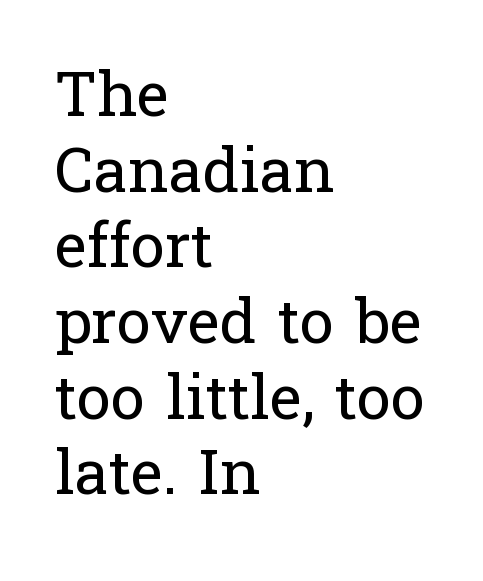
Check the space under the baseline: it is left empty. Do the characters align in a grid? No, the font is proportional. Serifs: yes, visible at the terminals of the letterforms. No extra ink here — the face is not bold. The type is set solid horizontally, with unmodified tracking.
